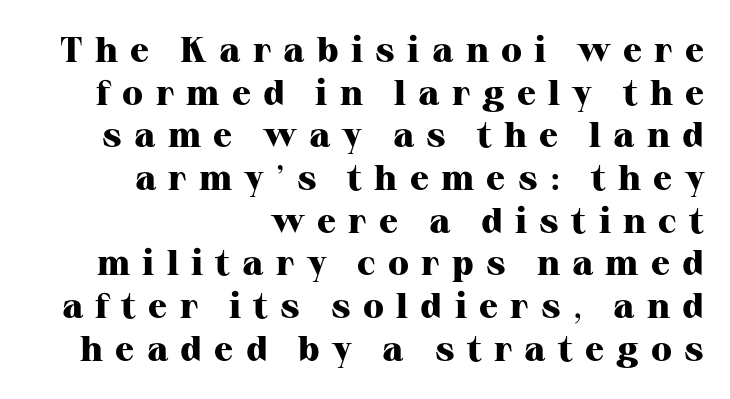
The image shows 35 px heavy serif type, upright; set right-aligned, line spacing 1.22x, unusually wide letter spacing (+0.35 em), not underlined; high stroke contrast and a medium x-height.
